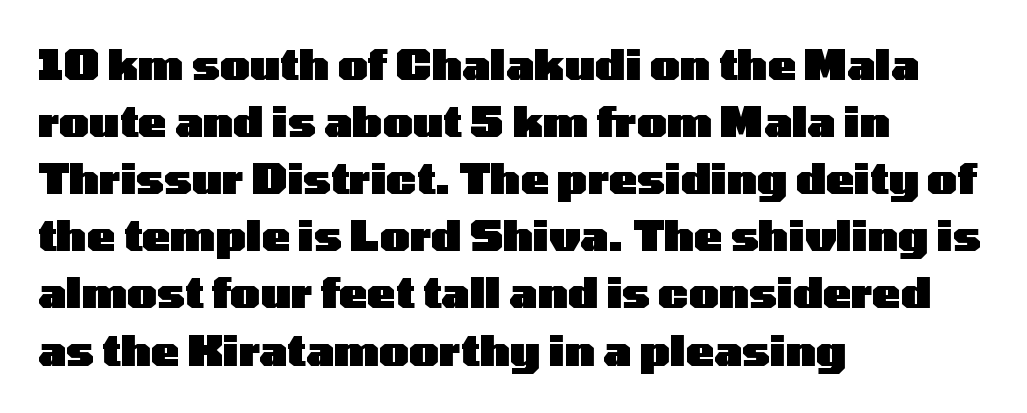
{"serif": "no", "italic": "no", "bold": "yes", "weight": "heavy", "width": "wide", "stroke_contrast": "low", "x_height": "medium", "monospaced": "no", "underline": "no", "align": "left", "line_spacing": "normal", "line_spacing_ratio": 1.36, "letter_spacing": "normal", "letter_spacing_em": 0.0, "glyph_px": 42}
